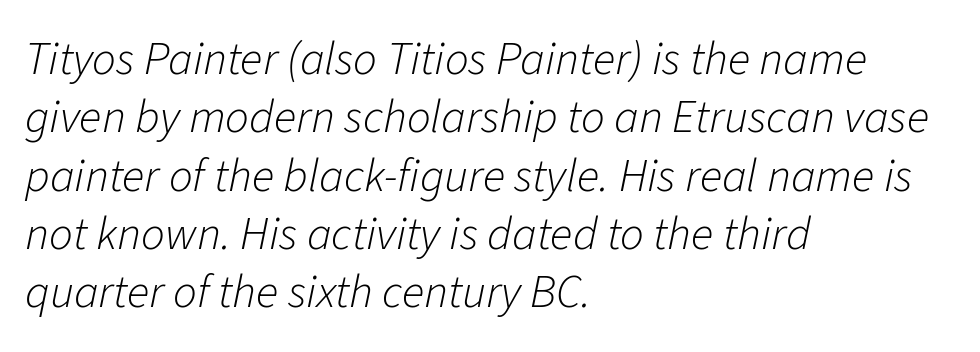
Q: Is the text bold? A: No.
Q: Is the text italic (slanted)? A: Yes, it leans right by about 11 degrees.
Q: Is the text underlined? A: No.
Q: How is the paragraph aligned? A: Left-aligned.
Q: Is the spacing between letters normal or unusually wide? A: Normal.
Q: Width (condensed, normal, or wide)? A: Normal.
Q: Stroke contrast? A: Low.
Q: x-height? A: Medium.
Q: Monospaced? A: No.
